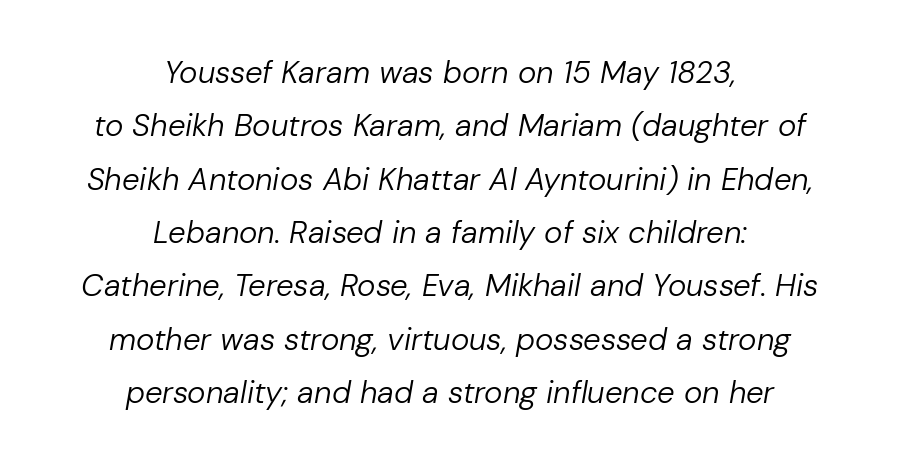
{"italic": "yes", "lean": "right", "slant_degrees": 10, "bold": "no", "weight": "regular", "width": "normal", "stroke_contrast": "low", "x_height": "medium", "monospaced": "no", "underline": "no", "align": "center", "line_spacing_ratio": 1.72, "letter_spacing": "normal", "letter_spacing_em": 0.0, "glyph_px": 31}
